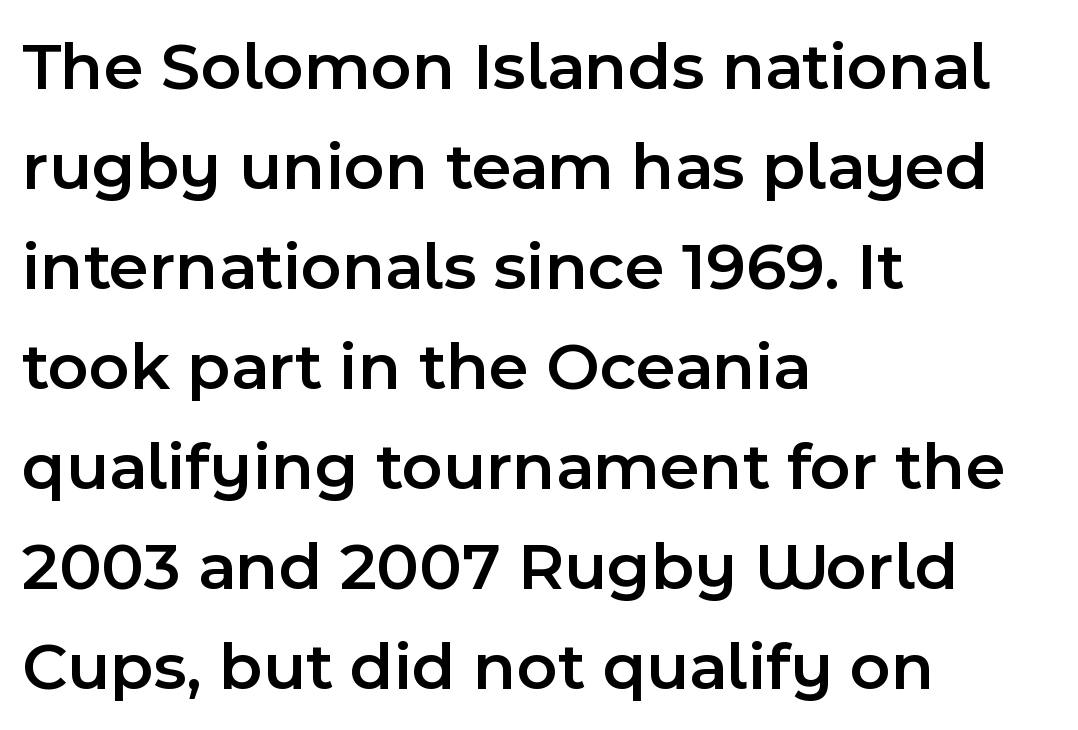
Q: Is the text bold? A: Semi-bold.
Q: Is the text italic (slanted)? A: No, it is upright.
Q: Is the typeface a serif or a sans-serif typeface? A: Sans-serif.
Q: Is the text underlined? A: No.
Q: How is the paragraph aligned? A: Left-aligned.
Q: Is the spacing between letters normal or unusually wide? A: Normal.
Q: Is the spacing between lines tight, normal or loose? A: Normal.
Q: Width (condensed, normal, or wide)? A: Normal.
Q: x-height? A: Medium.
Q: Monospaced? A: No.
